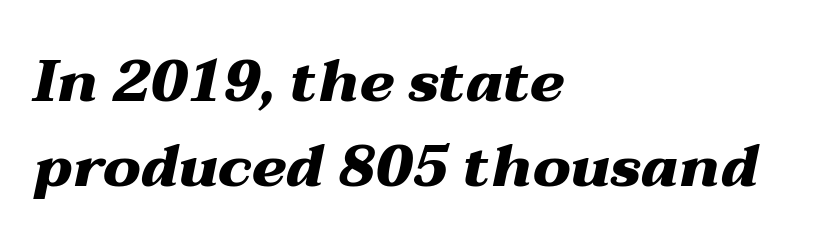
The image shows 58 px heavy, wide type, italic (leaning right); set left-aligned, normal line spacing (1.46x), normal letter spacing, not underlined; medium stroke contrast and a medium x-height.
